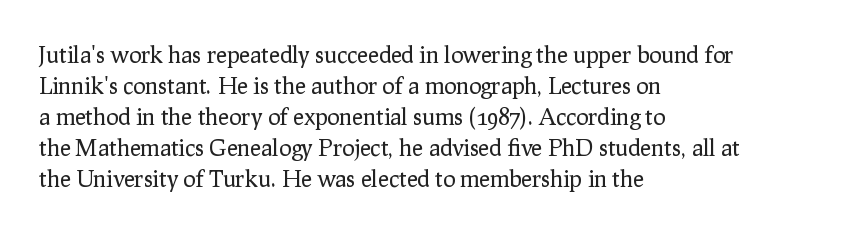
{"italic": "no", "bold": "no", "underline": "no", "align": "left", "line_spacing": "normal", "line_spacing_ratio": 1.35, "letter_spacing": "normal", "letter_spacing_em": 0.0, "glyph_px": 23}
